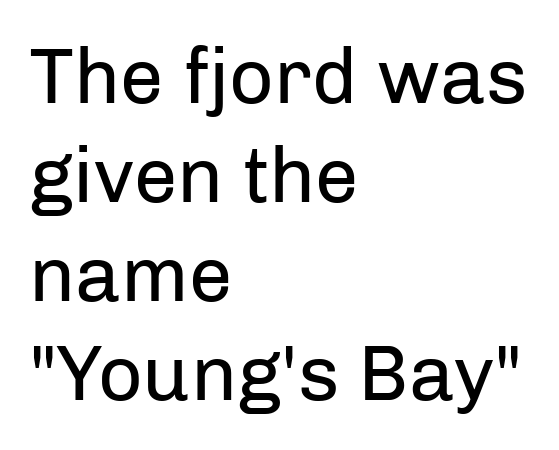
Does extra space separate the letters? No, they use regular spacing. The lines are quadded left. Leading: standard. The font sits on the lighter half of the weight spectrum, regular included.
